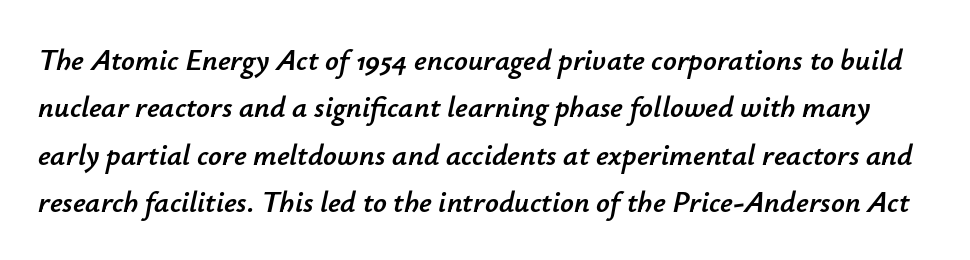
{"italic": "yes", "lean": "right", "slant_degrees": 12, "width": "normal", "stroke_contrast": "low", "x_height": "small", "monospaced": "no", "underline": "no", "line_spacing": "normal", "line_spacing_ratio": 1.58, "letter_spacing": "normal", "letter_spacing_em": 0.0, "glyph_px": 30}
